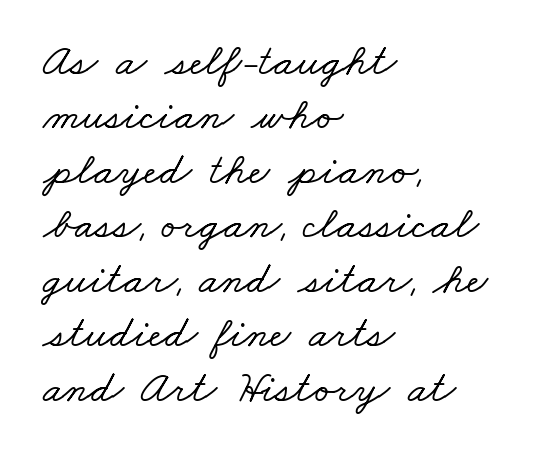
Q: Is the typeface a serif or a sans-serif typeface? A: Serif.
Q: Is the text underlined? A: No.
Q: How is the paragraph aligned? A: Left-aligned.
Q: Is the spacing between letters normal or unusually wide? A: Normal.
Q: Width (condensed, normal, or wide)? A: Wide.
Q: Stroke contrast? A: Low.
Q: x-height? A: Small.
Q: Monospaced? A: No.
